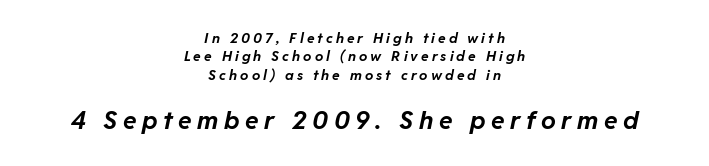
{"italic": "yes", "lean": "right", "slant_degrees": 11, "bold": "yes", "underline": "no", "align": "center", "line_spacing": "normal", "line_spacing_ratio": 1.31, "letter_spacing": "wide", "letter_spacing_em": 0.22, "larger_block": "second", "size_ratio": 1.79, "glyph_px": 25}
